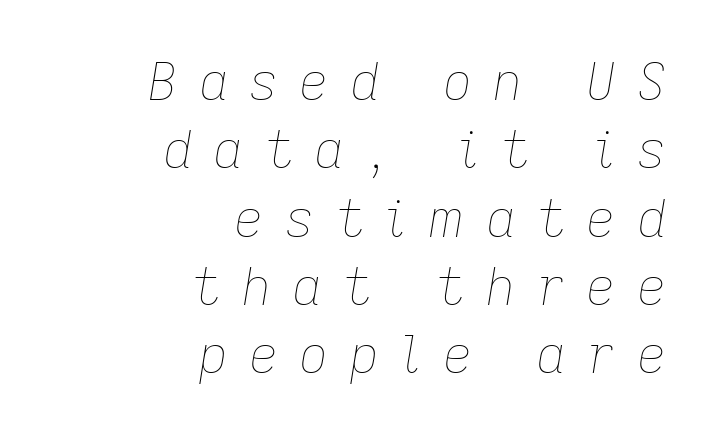
{"italic": "yes", "lean": "right", "slant_degrees": 9, "bold": "no", "weight": "thin", "width": "normal", "stroke_contrast": "low", "x_height": "medium", "monospaced": "no", "underline": "no", "align": "right", "line_spacing": "normal", "line_spacing_ratio": 1.34, "letter_spacing": "wide", "letter_spacing_em": 0.41, "glyph_px": 51}
